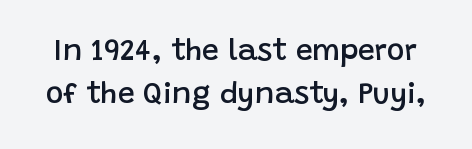
{"serif": "no", "italic": "no", "bold": "semi", "weight": "semibold", "width": "normal", "stroke_contrast": "low", "x_height": "large", "monospaced": "no", "underline": "no", "line_spacing": "normal", "line_spacing_ratio": 1.42, "letter_spacing": "normal", "letter_spacing_em": 0.0, "glyph_px": 30}
